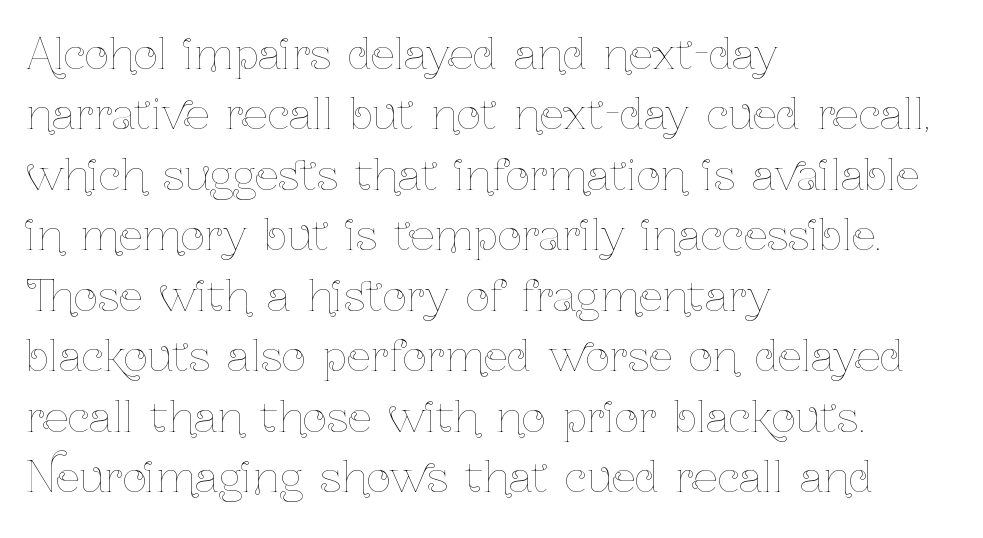
Q: Is the text bold? A: No.
Q: Is the text italic (slanted)? A: No, it is upright.
Q: Is the text underlined? A: No.
Q: How is the paragraph aligned? A: Left-aligned.
Q: Is the spacing between letters normal or unusually wide? A: Normal.
Q: Is the spacing between lines tight, normal or loose? A: Normal.
Q: Width (condensed, normal, or wide)? A: Condensed.
Q: Stroke contrast? A: Low.
Q: x-height? A: Medium.
Q: Monospaced? A: No.
